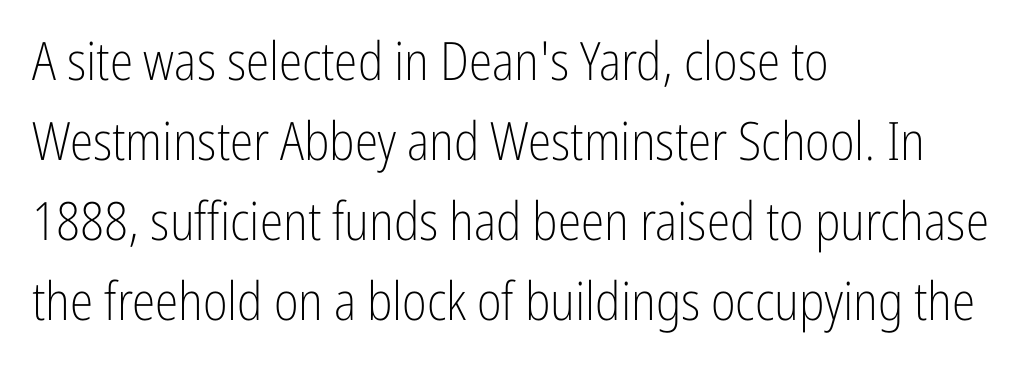
You can tell from the bare stems that sans-serif type was used. The face used here is rendered with its standard letterfit. Quick note: interline space is typical. Vertical strokes here are truly vertical. The glyphs are unaccompanied by any horizontal stroke below them. Stroke thickness stays within the range of a standard reading face or lighter.
